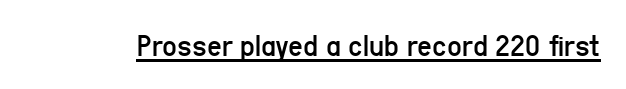
{"serif": "no", "italic": "no", "bold": "no", "weight": "regular", "width": "condensed", "stroke_contrast": "low", "x_height": "medium", "monospaced": "no", "underline": "yes", "letter_spacing": "normal", "letter_spacing_em": 0.0, "glyph_px": 32}
